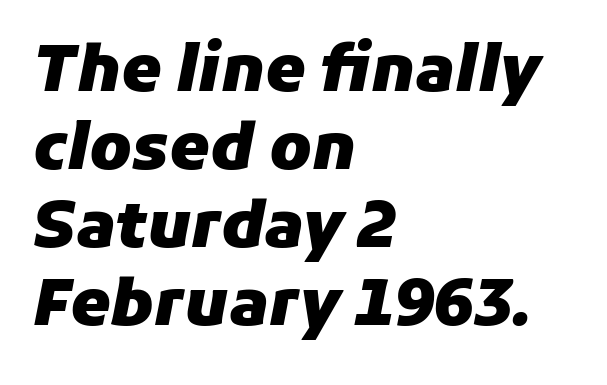
The image shows 64 px heavy type, italic (leaning right); set left-aligned, line spacing 1.22x, normal letter spacing, not underlined; low stroke contrast and a medium x-height.
